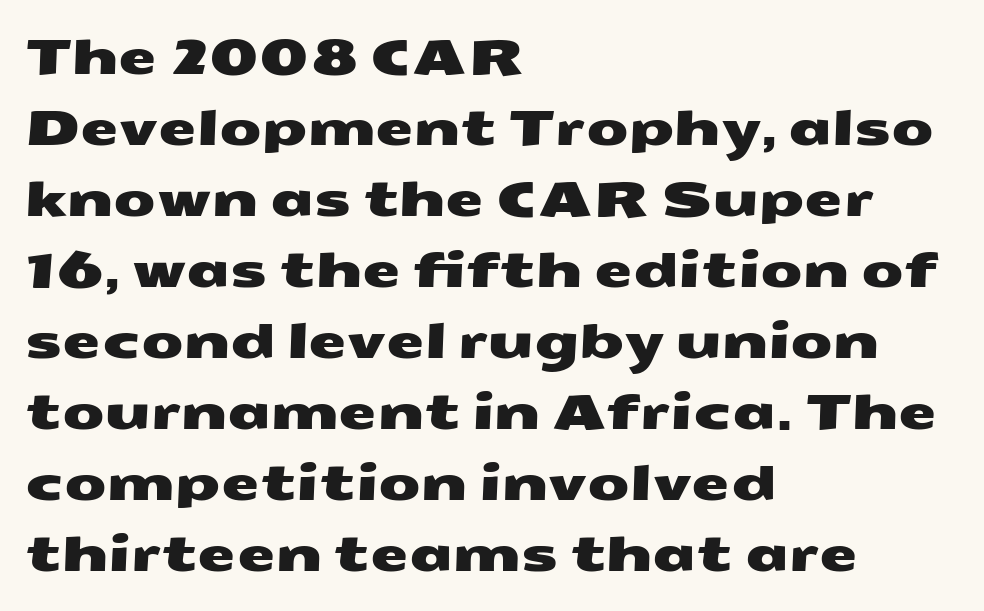
Check under the words: just untouched page. Proportional: the letters do not fall into vertical columns. The passage shown is typeset with a sans-serif family. Regarding leading, the lines here are spaced in the standard way. Between one letter and the next there's only the usual sliver of space.
